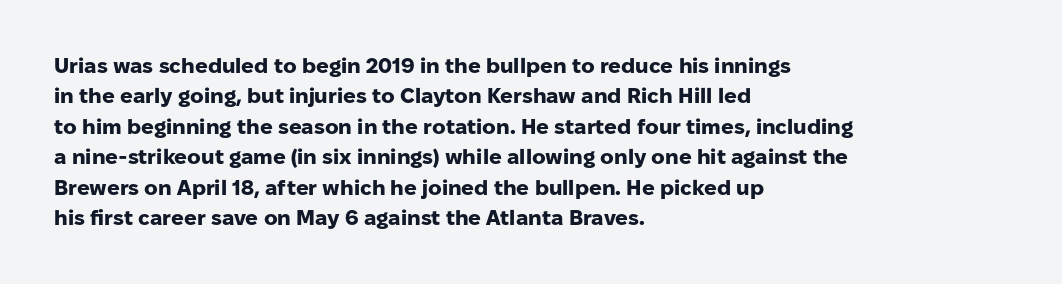
Q: Is the text bold? A: Yes.
Q: Is the text italic (slanted)? A: No, it is upright.
Q: Is the text underlined? A: No.
Q: How is the paragraph aligned? A: Left-aligned.
Q: Is the spacing between letters normal or unusually wide? A: Normal.
Q: Is the spacing between lines tight, normal or loose? A: Normal.
